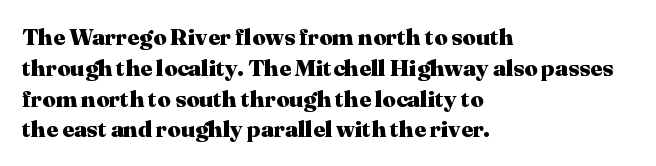
The image shows 23 px bold type, upright; set left-aligned, normal line spacing (1.34x), normal letter spacing, not underlined.
